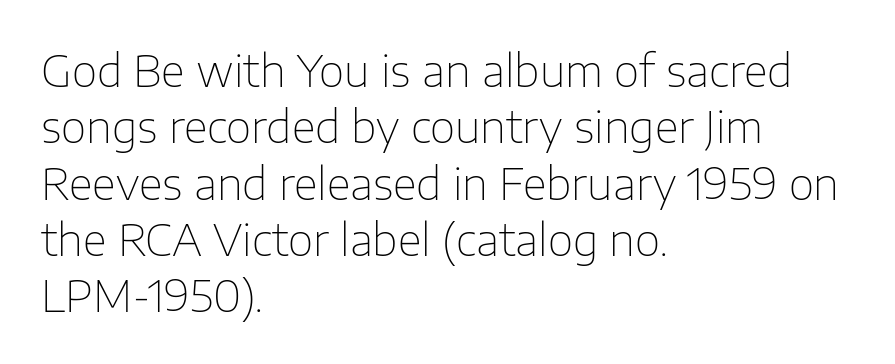
Nothing unusual about the tracking: characters are spaced as the font intends. These lines are rendered in a variable-pitch font. Italic: no, the glyphs are upright roman. What kind of face is this? One without serifs — a sans. Just letters on the line, the space beneath them empty.
